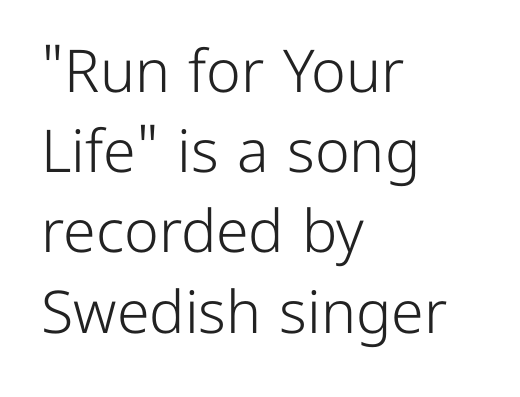
Glance below the letters and you will spot only blank space. Does the lettering tilt? It doesn't — this is upright. Visually the block forms a straight wall on the left and a jagged coastline on the right. This sample uses plain, unmodified letter spacing.
